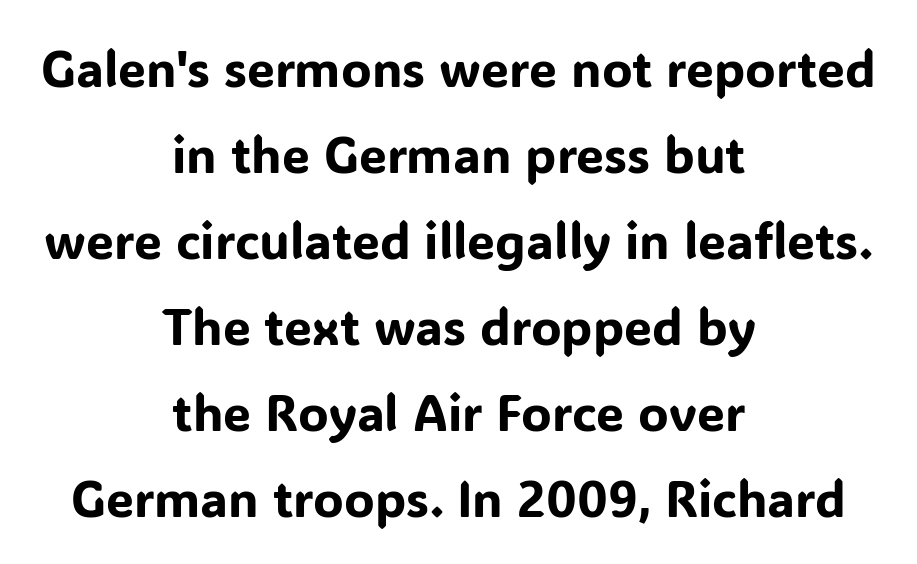
The paragraph shown floats in the horizontal middle. The face used here is proportionally spaced, like ordinary book or web type. Nothing unusual about the tracking: characters are spaced as the font intends. The letters carry no serifs — their stems end cleanly without finishing strokes.
